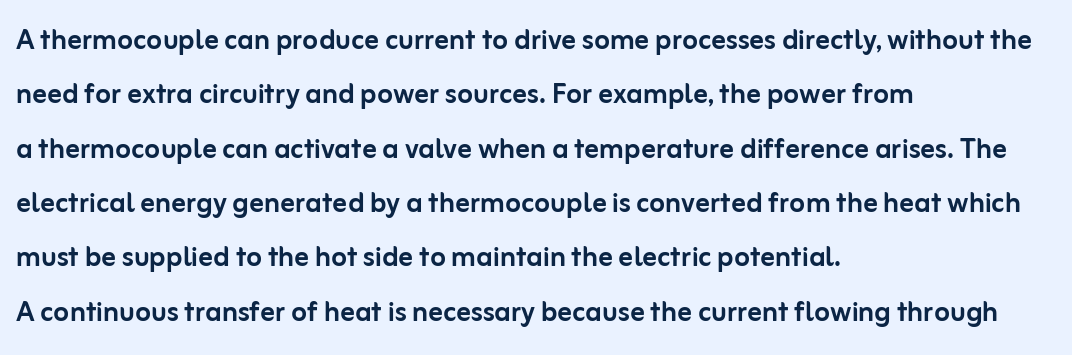
The image shows 36 px sans-serif type, upright; set left-aligned, normal line spacing (1.51x), normal letter spacing, not underlined; low stroke contrast and a medium x-height.
